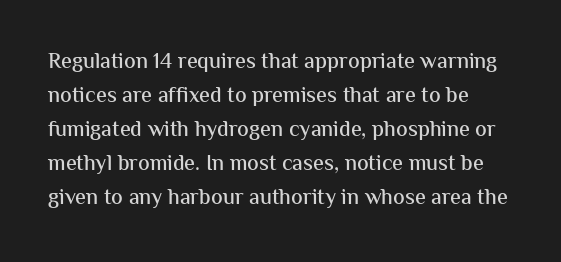
{"italic": "no", "underline": "no", "line_spacing": "normal", "line_spacing_ratio": 1.54, "letter_spacing": "normal", "letter_spacing_em": 0.0, "glyph_px": 22}
